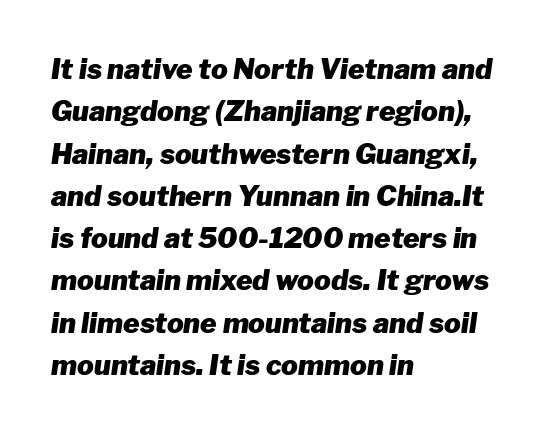
Q: Is the text bold? A: Yes.
Q: Is the text italic (slanted)? A: Yes, it leans right by about 8 degrees.
Q: Is the text underlined? A: No.
Q: How is the paragraph aligned? A: Left-aligned.
Q: Is the spacing between letters normal or unusually wide? A: Normal.
Q: Is the spacing between lines tight, normal or loose? A: Normal.
Q: Width (condensed, normal, or wide)? A: Normal.
Q: Stroke contrast? A: Low.
Q: x-height? A: Medium.
Q: Monospaced? A: No.
